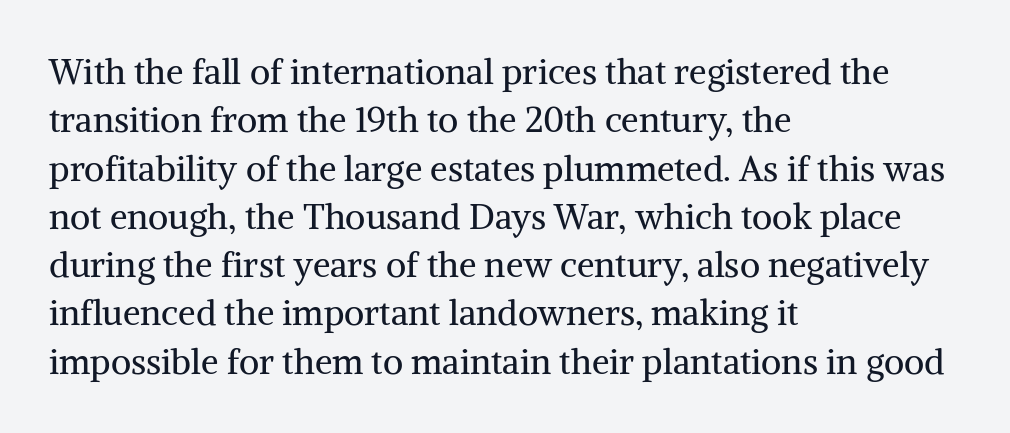
{"serif": "yes", "italic": "no", "bold": "no", "weight": "regular", "width": "normal", "stroke_contrast": "medium", "x_height": "medium", "monospaced": "no", "underline": "no", "align": "left", "line_spacing": "normal", "line_spacing_ratio": 1.38, "letter_spacing": "normal", "letter_spacing_em": 0.0, "glyph_px": 35}
